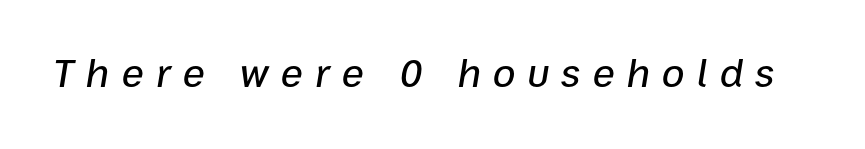
{"italic": "yes", "lean": "right", "slant_degrees": 9, "width": "normal", "stroke_contrast": "low", "x_height": "medium", "monospaced": "no", "underline": "no", "letter_spacing": "wide", "letter_spacing_em": 0.28, "glyph_px": 42}
